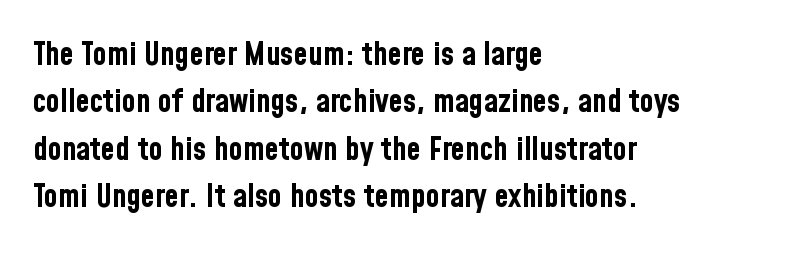
The image shows 32 px bold, condensed sans-serif type, upright; set left-aligned, normal line spacing (1.48x), normal letter spacing, not underlined; low stroke contrast and a medium x-height.
